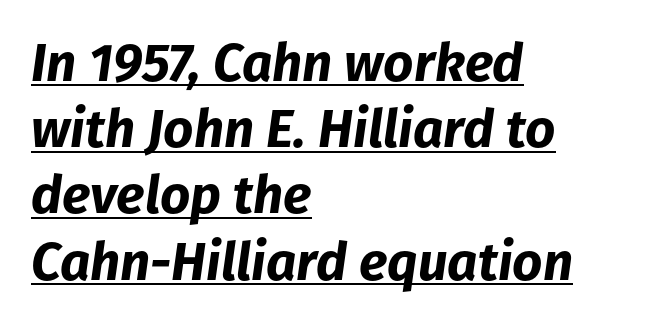
{"italic": "yes", "lean": "right", "slant_degrees": 8, "bold": "yes", "weight": "bold", "width": "normal", "stroke_contrast": "low", "x_height": "medium", "monospaced": "no", "underline": "yes", "align": "left", "line_spacing": "normal", "line_spacing_ratio": 1.25, "letter_spacing": "normal", "letter_spacing_em": 0.0, "glyph_px": 53}
